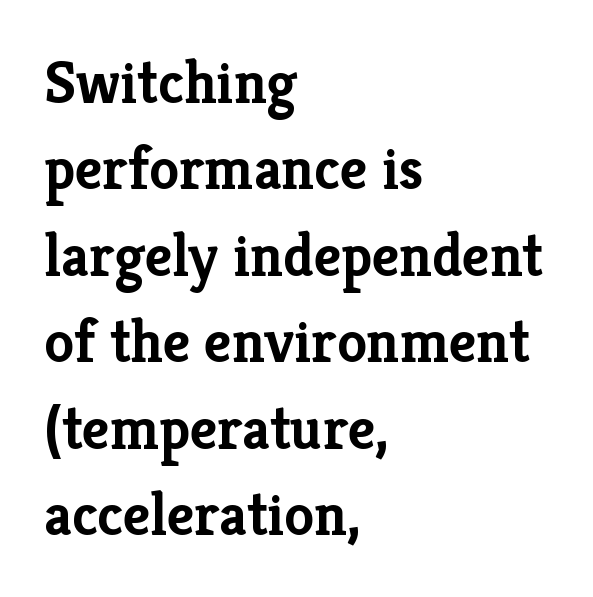
Q: Is the text bold? A: Yes.
Q: Is the text italic (slanted)? A: No, it is upright.
Q: Is the typeface a serif or a sans-serif typeface? A: Serif.
Q: Is the text underlined? A: No.
Q: How is the paragraph aligned? A: Left-aligned.
Q: Is the spacing between letters normal or unusually wide? A: Normal.
Q: Is the spacing between lines tight, normal or loose? A: Normal.
Q: Width (condensed, normal, or wide)? A: Normal.
Q: Stroke contrast? A: Low.
Q: x-height? A: Medium.
Q: Monospaced? A: No.
